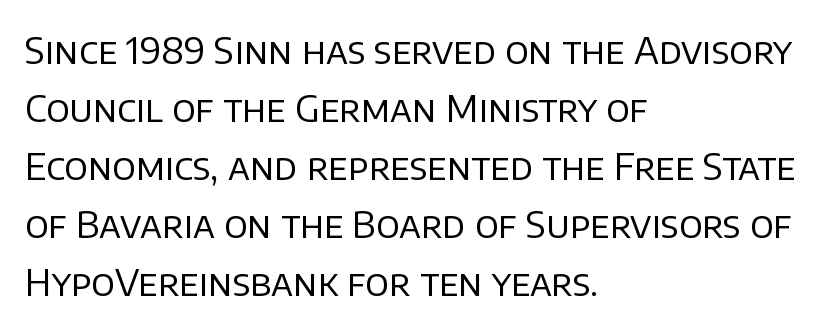
Varying glyph widths throughout — classic text-font behaviour. If you drew a ruler down the left edge, every line would touch it. Leading: standard. A typesetter would call this zero additional tracking.
